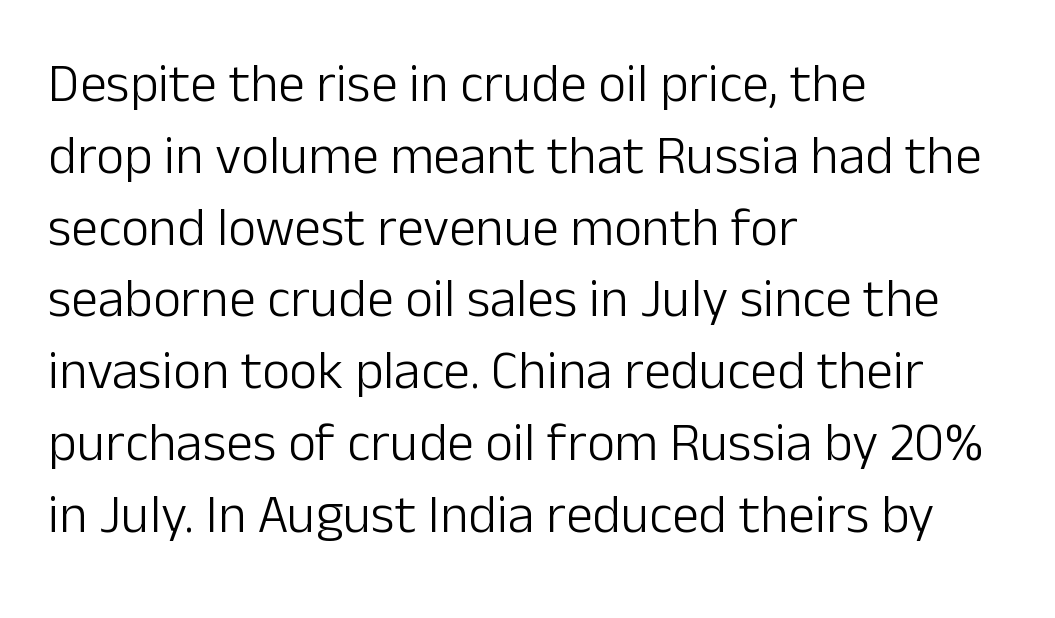
{"serif": "no", "italic": "no", "bold": "no", "weight": "light", "width": "normal", "stroke_contrast": "low", "x_height": "medium", "monospaced": "no", "underline": "no", "align": "left", "line_spacing": "normal", "line_spacing_ratio": 1.33, "letter_spacing": "normal", "letter_spacing_em": 0.0, "glyph_px": 54}
